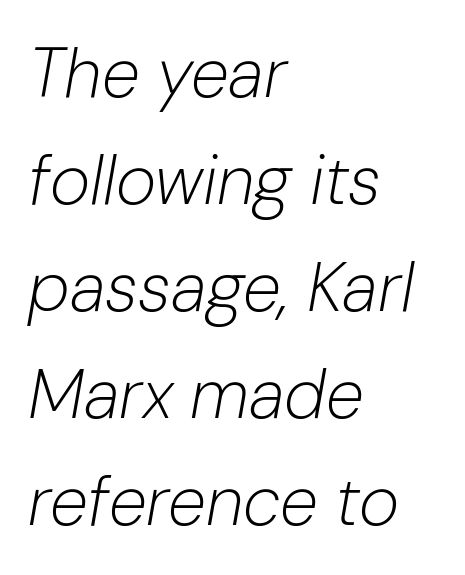
Is the type heavy? It reads as light-to-regular instead. Observe the lean: these are italic letterforms. Think of a printed novel: that variable character pitch is what you see here. Students, observe: this is what conventionally led text looks like. Notice how the passage keeps a crisp vertical edge on the left only. Honestly, there is no underline to notice here at all.
